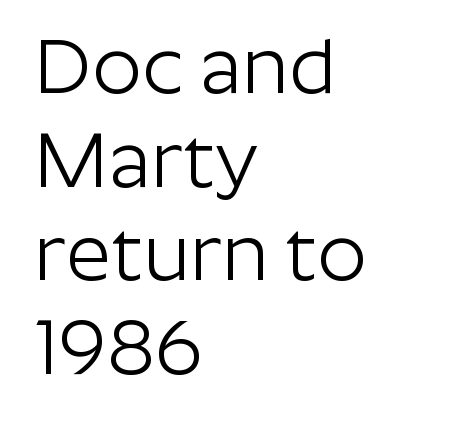
{"serif": "no", "italic": "no", "bold": "no", "weight": "light", "width": "normal", "stroke_contrast": "low", "x_height": "medium", "monospaced": "no", "underline": "no", "align": "left", "line_spacing_ratio": 1.2, "letter_spacing": "normal", "letter_spacing_em": 0.0, "glyph_px": 78}
